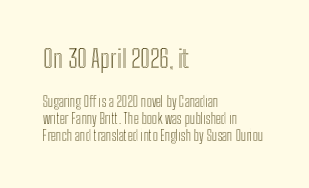
The image shows 25 px text type, upright; set left-aligned, line spacing 1.21x, normal letter spacing, not underlined; the first (top) block is 1.79x larger.
